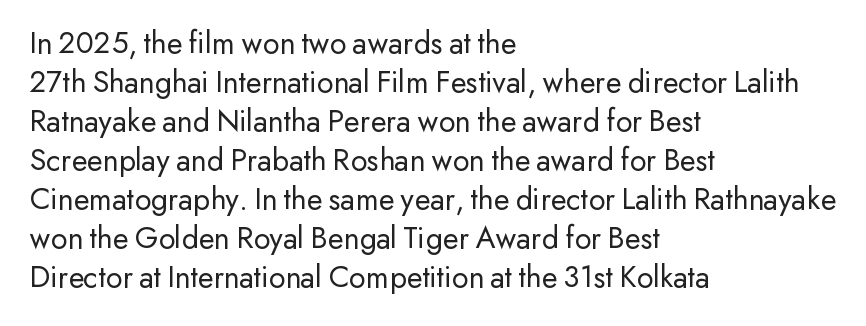
You could not count columns in this text — the font is proportionally spaced. All the whitespace from short lines collects on the right. Letters rest on an invisible, unmarked baseline. The passage shown is not bold in any degree. Grotesque or geometric, the face here clearly has no serifs.
